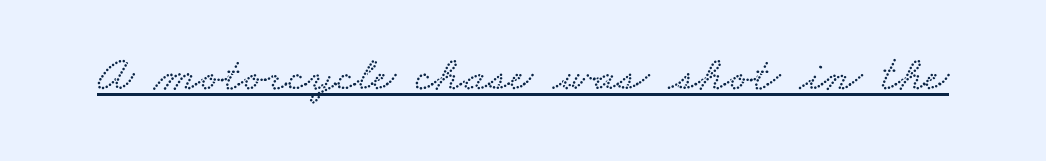
The image shows 50 px wide type; set normal letter spacing, underlined; low stroke contrast and a small x-height.
